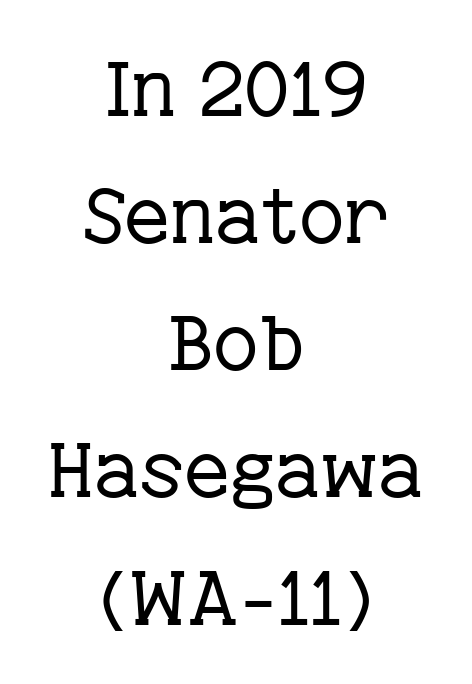
The image shows 78 px regular-weight serif type, upright; set centered, normal line spacing (1.63x), normal letter spacing, not underlined; low stroke contrast and a medium x-height.
